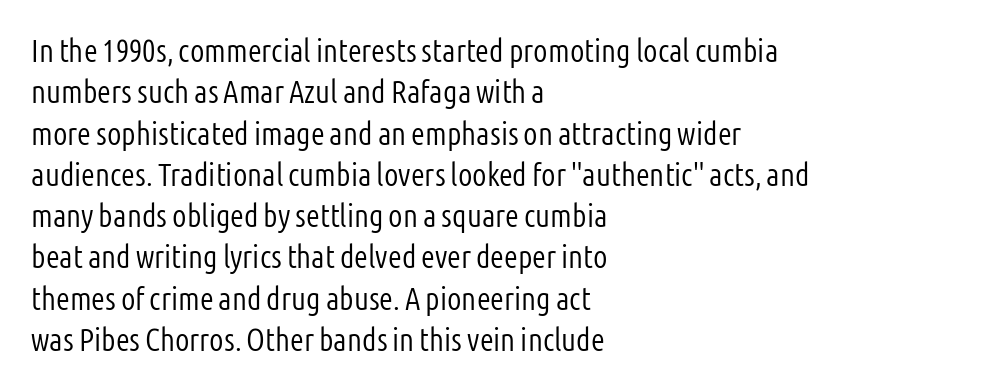
Designer's note — italics off, roman on. Clear beneath every line of the passage. You could not count columns in this text — the font is proportionally spaced. Letter spacing: default. The text block is weighted toward the left margin, trailing off unevenly rightward.
